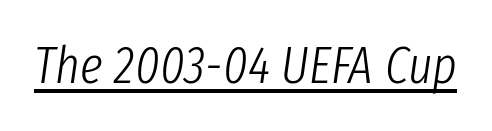
Q: Is the text bold? A: No.
Q: Is the text italic (slanted)? A: Yes, it leans right by about 8 degrees.
Q: Is the text underlined? A: Yes.
Q: Is the spacing between letters normal or unusually wide? A: Normal.
Q: Width (condensed, normal, or wide)? A: Condensed.
Q: Stroke contrast? A: Low.
Q: x-height? A: Medium.
Q: Monospaced? A: No.
